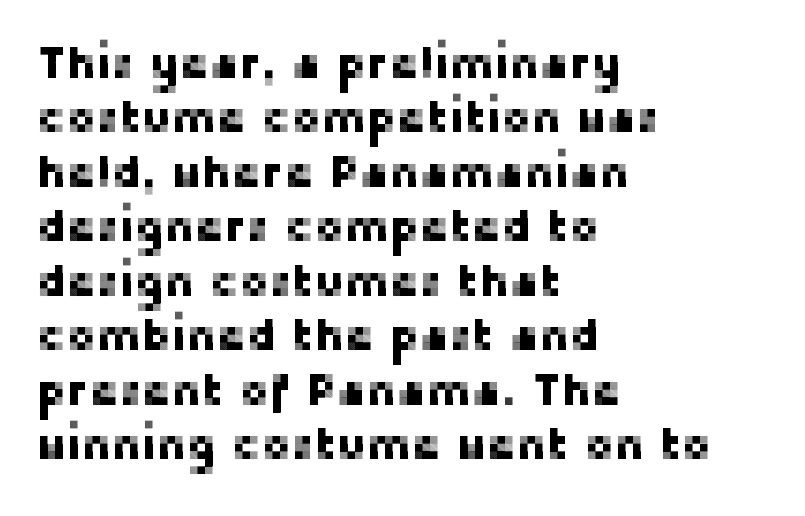
{"serif": "no", "italic": "no", "width": "normal", "stroke_contrast": "low", "x_height": "medium", "monospaced": "no", "underline": "no", "align": "left", "line_spacing_ratio": 1.21, "letter_spacing": "normal", "letter_spacing_em": 0.0, "glyph_px": 45}
